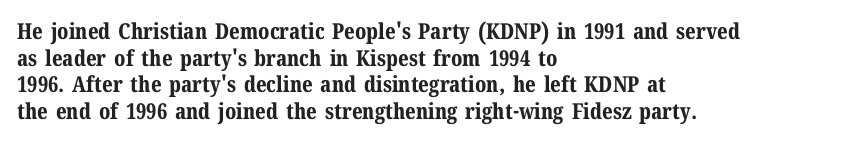
Q: Is the text bold? A: Yes.
Q: Is the text italic (slanted)? A: No, it is upright.
Q: Is the text underlined? A: No.
Q: How is the paragraph aligned? A: Left-aligned.
Q: Is the spacing between letters normal or unusually wide? A: Normal.
